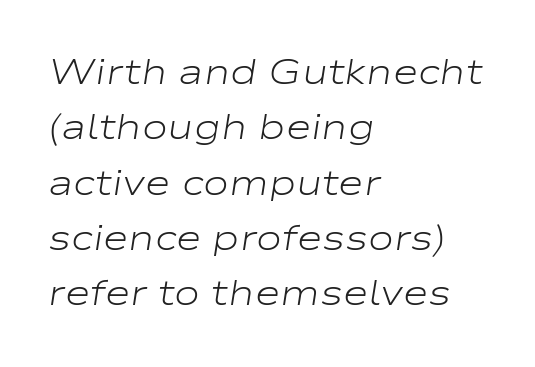
{"italic": "yes", "lean": "right", "slant_degrees": 9, "bold": "no", "weight": "light", "width": "wide", "stroke_contrast": "low", "x_height": "medium", "monospaced": "no", "underline": "no", "align": "left", "line_spacing": "normal", "line_spacing_ratio": 1.58, "letter_spacing": "normal", "letter_spacing_em": 0.0, "glyph_px": 35}
